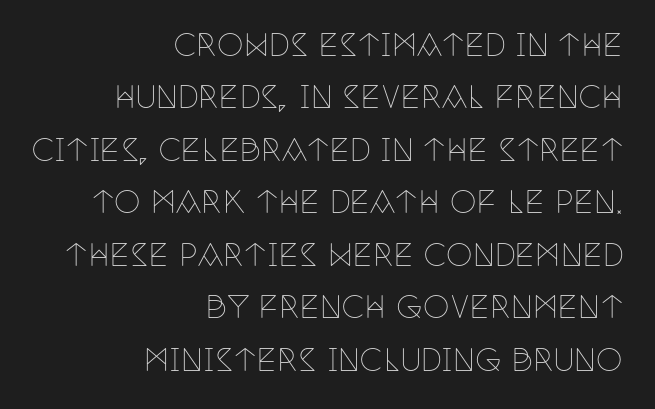
The image shows 30 px thin, condensed serif type, upright; set right-aligned, line spacing 1.75x, normal letter spacing, not underlined; low stroke contrast and a large x-height.
